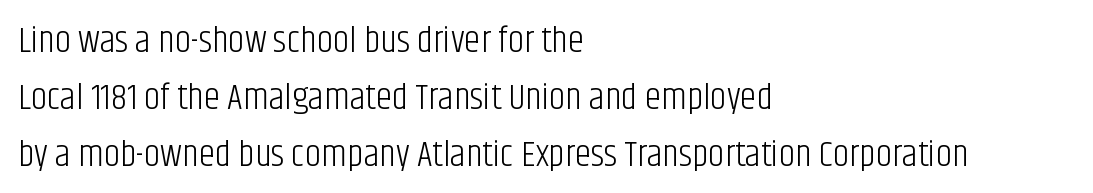
Nope, not italic — everything's standing straight. Lines of text with bare space underneath. Letterform terminals end flat and unadorned throughout the passage. Heaviness? Minimal to ordinary, like unemphasized prose.
